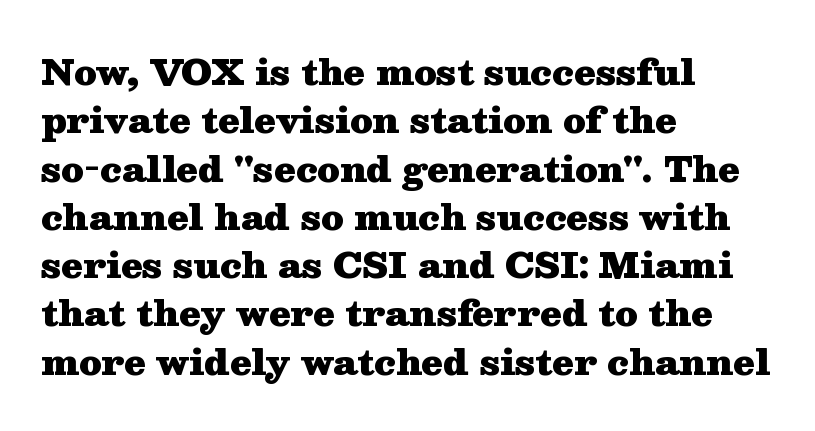
{"serif": "yes", "italic": "no", "bold": "yes", "weight": "heavy", "width": "wide", "stroke_contrast": "medium", "x_height": "medium", "monospaced": "no", "underline": "no", "align": "left", "line_spacing": "normal", "line_spacing_ratio": 1.38, "letter_spacing": "normal", "letter_spacing_em": 0.0, "glyph_px": 35}
